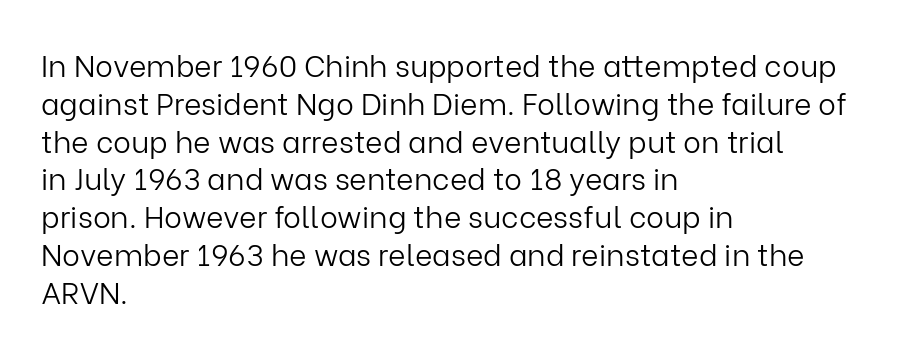
The image shows 30 px light sans-serif type, upright; set left-aligned, normal line spacing (1.26x), normal letter spacing, not underlined; low stroke contrast and a medium x-height.
